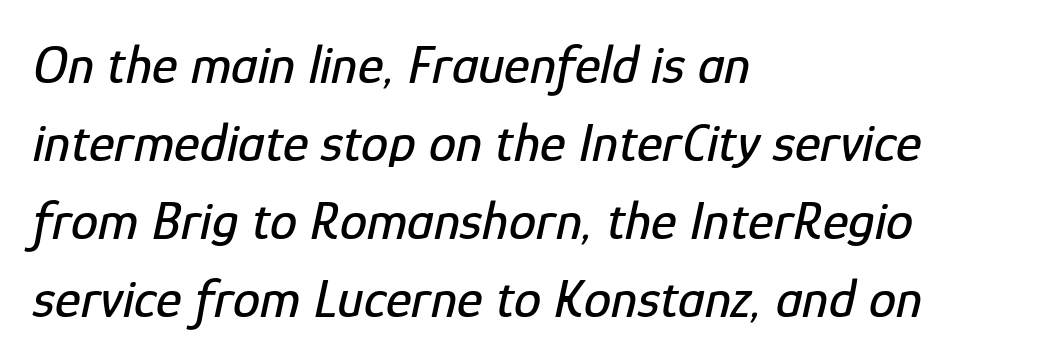
Q: Is the text italic (slanted)? A: Yes, it leans right by about 12 degrees.
Q: Is the text underlined? A: No.
Q: How is the paragraph aligned? A: Left-aligned.
Q: Is the spacing between letters normal or unusually wide? A: Normal.
Q: Is the spacing between lines tight, normal or loose? A: Normal.
Q: Width (condensed, normal, or wide)? A: Condensed.
Q: Stroke contrast? A: Low.
Q: x-height? A: Medium.
Q: Monospaced? A: No.
